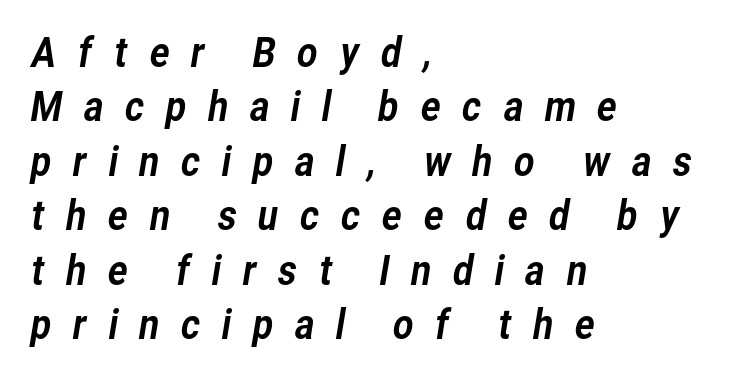
The image shows 40 px sans-serif type; set left-aligned, normal line spacing (1.36x), unusually wide letter spacing (+0.49 em), not underlined; low stroke contrast and a medium x-height.
